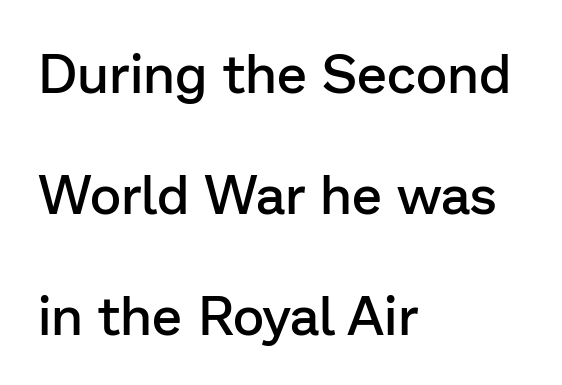
The gap between lines stays unmarked. This sample is left-justified, so line endings fall wherever the words run out. A typesetter would call this leading open, well beyond the default. A typesetter would call this proportional, since set widths differ per character. The glyphs in this specimen are sans serif. Every character sits straight up, as roman type does.
